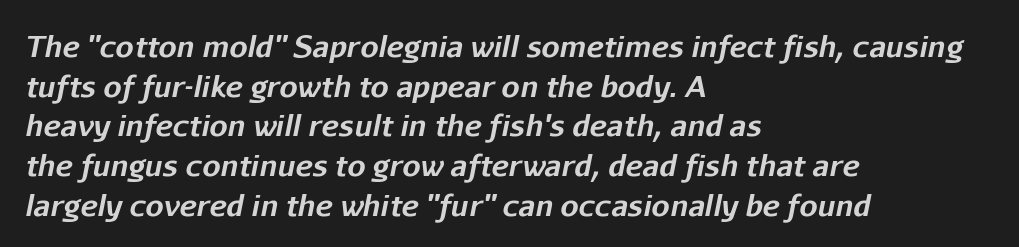
Q: Is the text bold? A: Yes.
Q: Is the text italic (slanted)? A: Yes, it leans right by about 11 degrees.
Q: Is the text underlined? A: No.
Q: How is the paragraph aligned? A: Left-aligned.
Q: Is the spacing between letters normal or unusually wide? A: Normal.
Q: Is the spacing between lines tight, normal or loose? A: Normal.
Q: Width (condensed, normal, or wide)? A: Normal.
Q: Stroke contrast? A: Low.
Q: x-height? A: Medium.
Q: Monospaced? A: No.
